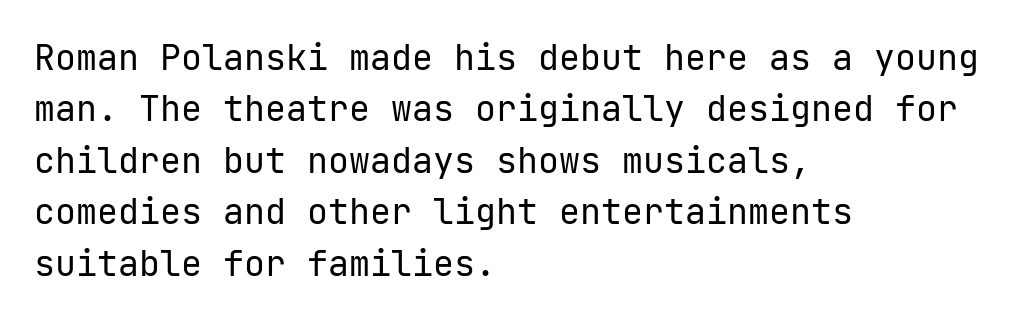
Q: Is the text bold? A: No.
Q: Is the text italic (slanted)? A: No, it is upright.
Q: Is the typeface a serif or a sans-serif typeface? A: Sans-serif.
Q: Is the text underlined? A: No.
Q: How is the paragraph aligned? A: Left-aligned.
Q: Is the spacing between letters normal or unusually wide? A: Normal.
Q: Is the spacing between lines tight, normal or loose? A: Normal.
Q: Width (condensed, normal, or wide)? A: Normal.
Q: Stroke contrast? A: Low.
Q: x-height? A: Medium.
